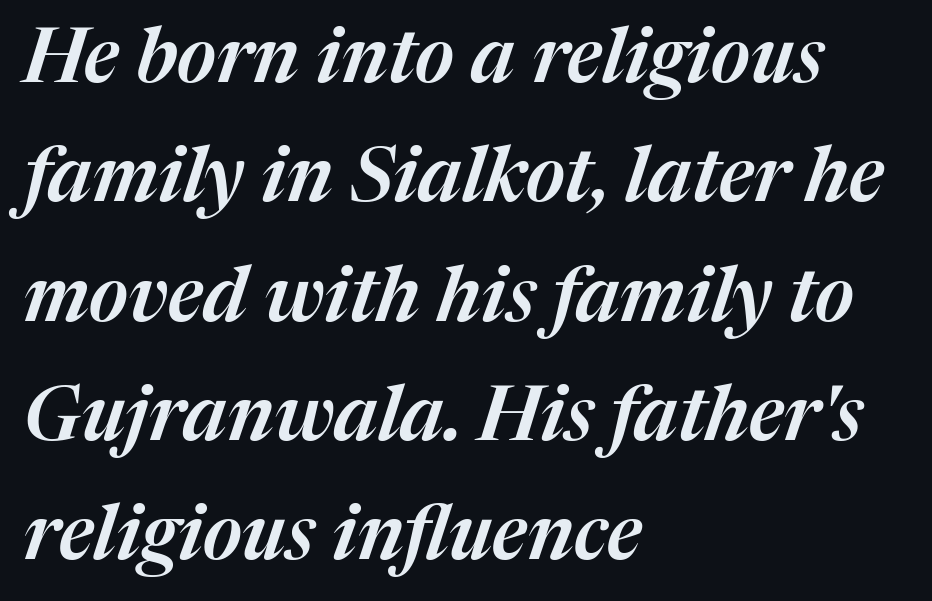
Short and long lines alike share a common starting point at left. Bare-footed words on every line. Evenly set lines give the paragraph a standard silhouette. Characters follow at the spacing the type designer built in. Observe the lean: these are italic letterforms. These lines are rendered in a variable-pitch font.
